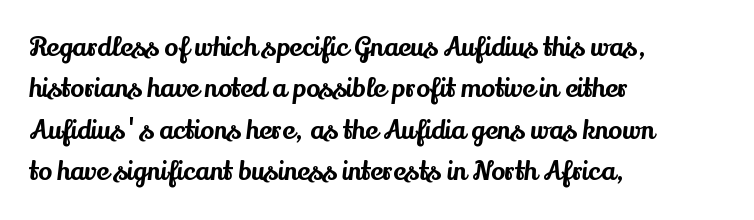
The image shows 26 px text type; set left-aligned, normal line spacing (1.59x), normal letter spacing, not underlined.
